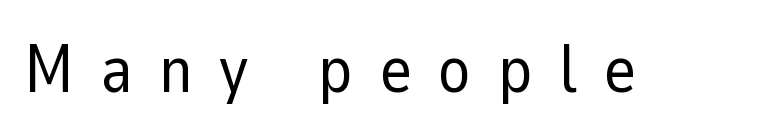
The image shows 67 px regular-weight sans-serif type, upright; set unusually wide letter spacing (+0.4 em), not underlined; low stroke contrast and a medium x-height.
